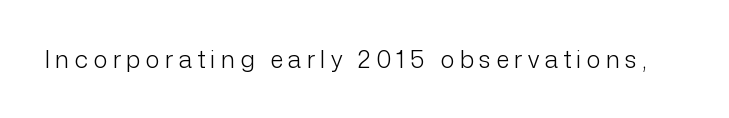
Stroke mass is kept to a normal reading level or below. The glyphs are unaccompanied by any horizontal stroke below them. Look at the tracking — it's clearly loosened, letters drifting apart. Every character sits straight up, as roman type does.
